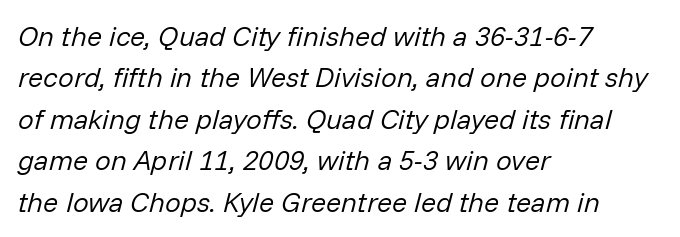
The strip under each line holds only bare page. Casual observation: everything's shoved over to the left. No extra tracking has been applied to these lines. This sample has the flowing, uneven cadence of proportional lettering.
